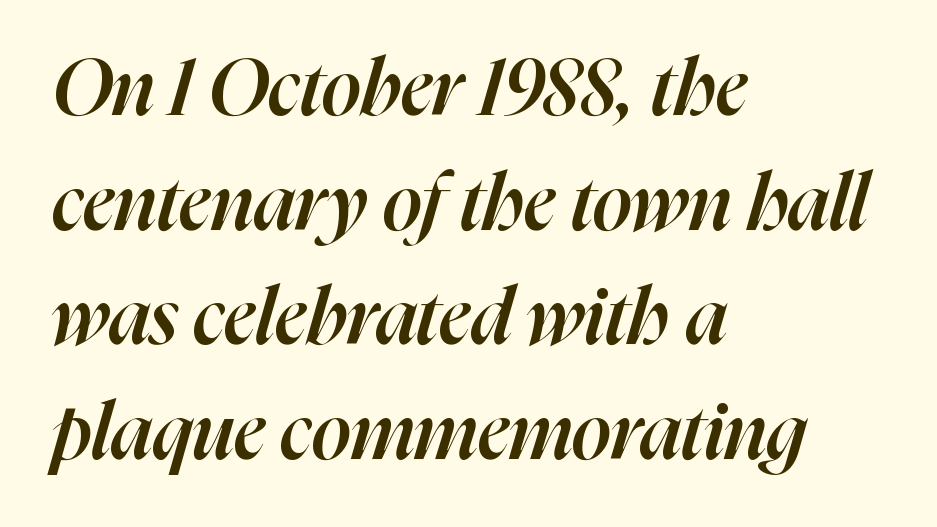
What's the leading like? Ordinary, nothing unusual. Anything drawn beneath the words? Only blank space. Caption: multi-line text, flush left, ragged right. The text carries the slant typical of an italic or oblique font.
